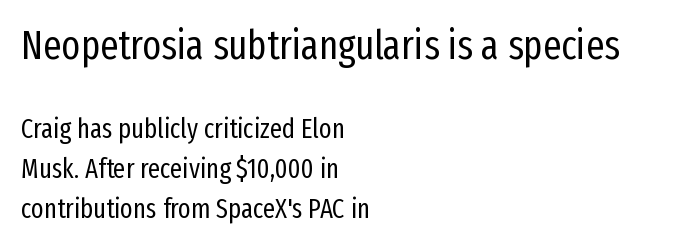
The rag falls on the right side of this text block. No extra tracking has been applied to these lines. No heavy texture on the line: the type isn't bold. Regarding serifs, this sample does without them.
